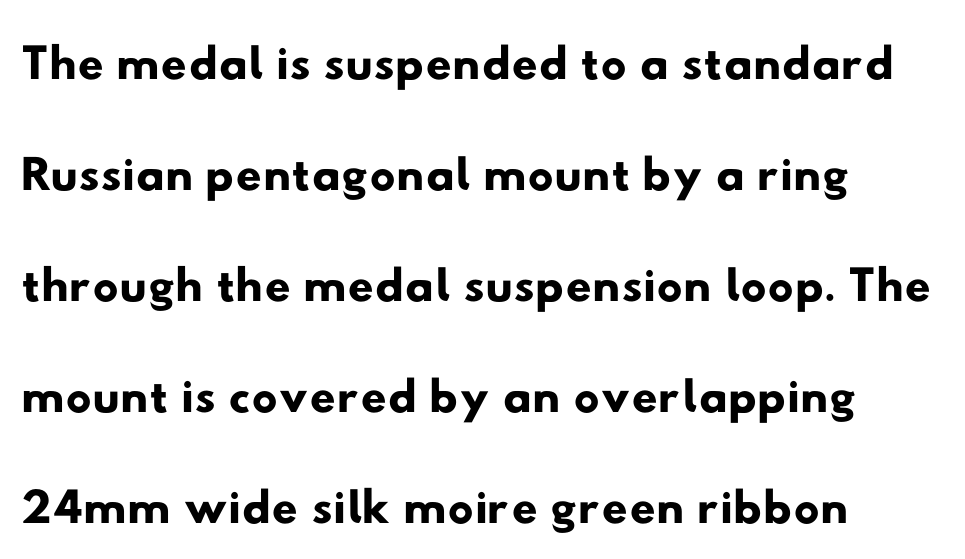
The image shows 72 px wide sans-serif type; set left-aligned, normal line spacing (1.54x), normal letter spacing, not underlined; low stroke contrast and a small x-height.
